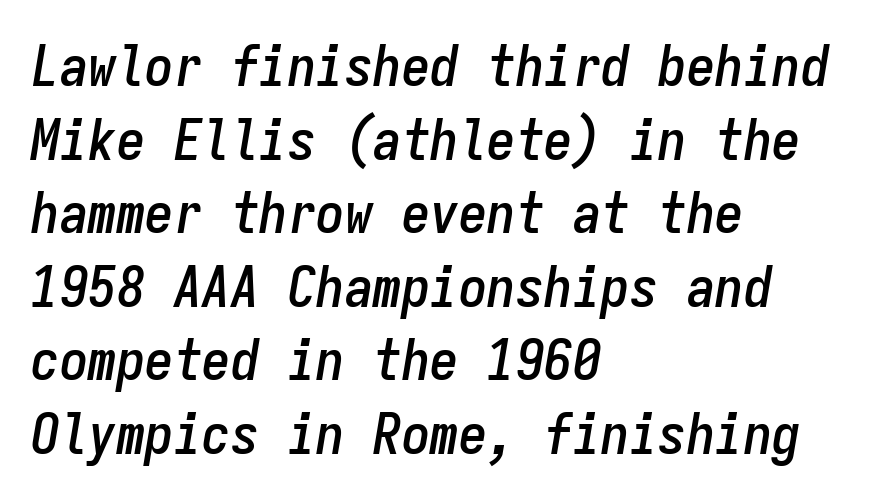
The image shows 57 px condensed type, italic (leaning right), monospaced; set left-aligned, normal line spacing (1.29x), normal letter spacing, not underlined; low stroke contrast and a medium x-height.
